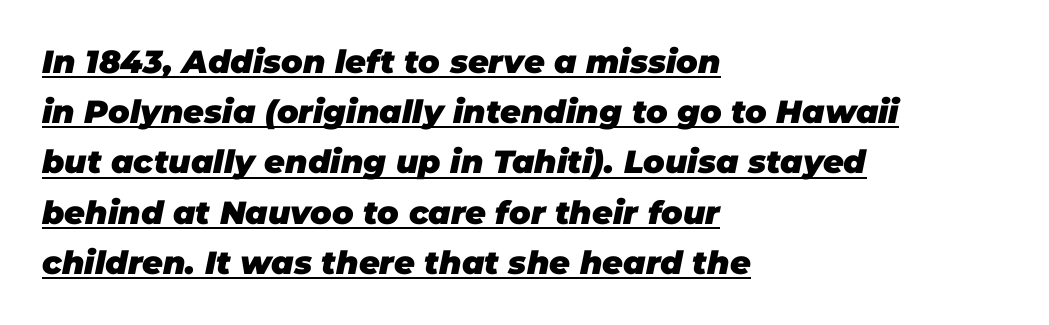
Q: Is the text bold? A: Yes.
Q: Is the text italic (slanted)? A: Yes, it leans right by about 11 degrees.
Q: Is the text underlined? A: Yes.
Q: How is the paragraph aligned? A: Left-aligned.
Q: Is the spacing between letters normal or unusually wide? A: Normal.
Q: Is the spacing between lines tight, normal or loose? A: Normal.
Q: Width (condensed, normal, or wide)? A: Normal.
Q: Stroke contrast? A: Low.
Q: x-height? A: Large.
Q: Monospaced? A: No.
